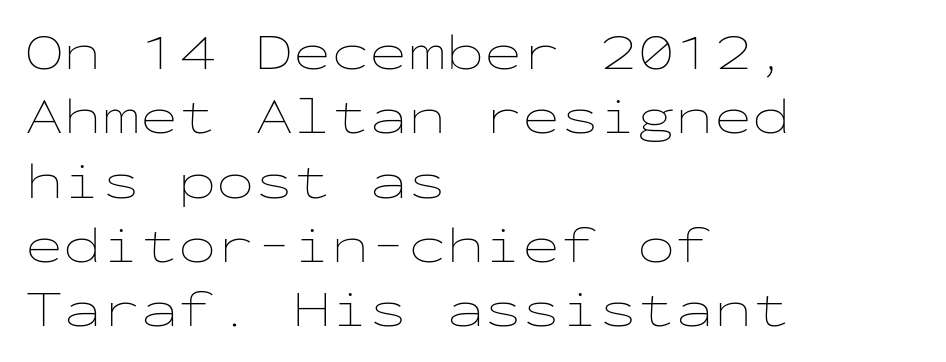
{"italic": "no", "bold": "no", "weight": "thin", "width": "wide", "stroke_contrast": "low", "x_height": "medium", "monospaced": "yes", "underline": "no", "align": "left", "line_spacing": "normal", "line_spacing_ratio": 1.26, "letter_spacing": "normal", "letter_spacing_em": 0.0, "glyph_px": 51}
